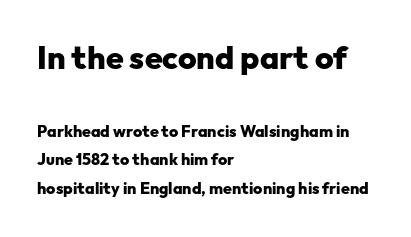
I'd call this a sans setting — the letters go barefoot. Glyph-to-glyph distance matches everyday printed text. Does the bottom block carry the larger type? No, the top block does. Heavy, bold letterforms. Varying glyph widths throughout — classic text-font behaviour. Notice how the stems are strictly vertical — no italics here.
